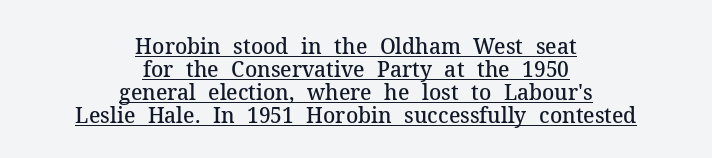
{"italic": "no", "bold": "semi", "underline": "yes", "align": "center", "line_spacing": "tight", "line_spacing_ratio": 1.09, "letter_spacing": "normal", "letter_spacing_em": 0.0, "glyph_px": 21}
